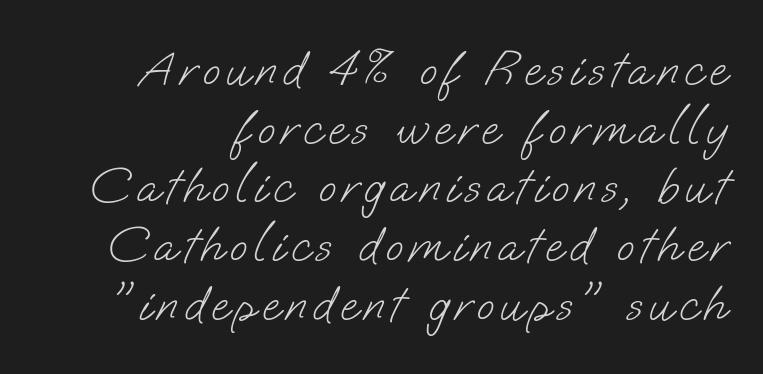
{"serif": "no", "bold": "no", "weight": "light", "width": "normal", "stroke_contrast": "low", "x_height": "small", "monospaced": "no", "underline": "no", "line_spacing": "tight", "line_spacing_ratio": 1.15, "glyph_px": 51}
